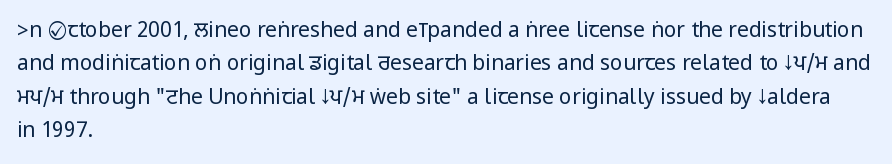
Q: Is the text bold? A: No.
Q: Is the text italic (slanted)? A: No, it is upright.
Q: Is the text underlined? A: No.
Q: How is the paragraph aligned? A: Left-aligned.
Q: Is the spacing between letters normal or unusually wide? A: Normal.
Q: Is the spacing between lines tight, normal or loose? A: Normal.
